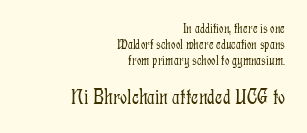
The gap between lines stays unmarked. This sample trades vertical openness for compactness between lines. The rendering anchors every line to the right-hand side. Weight class: somewhere from thin through regular.
